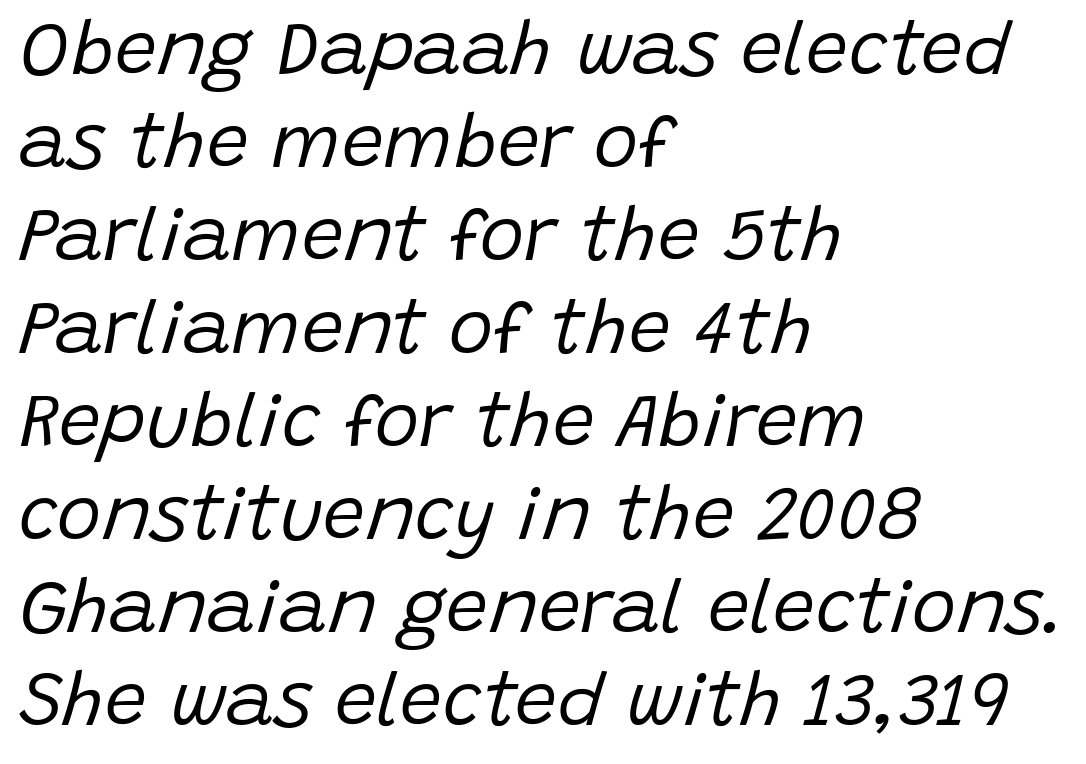
Q: Is the text bold? A: No.
Q: Is the text italic (slanted)? A: Yes, it leans right by about 15 degrees.
Q: Is the text underlined? A: No.
Q: How is the paragraph aligned? A: Left-aligned.
Q: Is the spacing between letters normal or unusually wide? A: Normal.
Q: Width (condensed, normal, or wide)? A: Normal.
Q: Stroke contrast? A: Low.
Q: x-height? A: Large.
Q: Monospaced? A: No.
